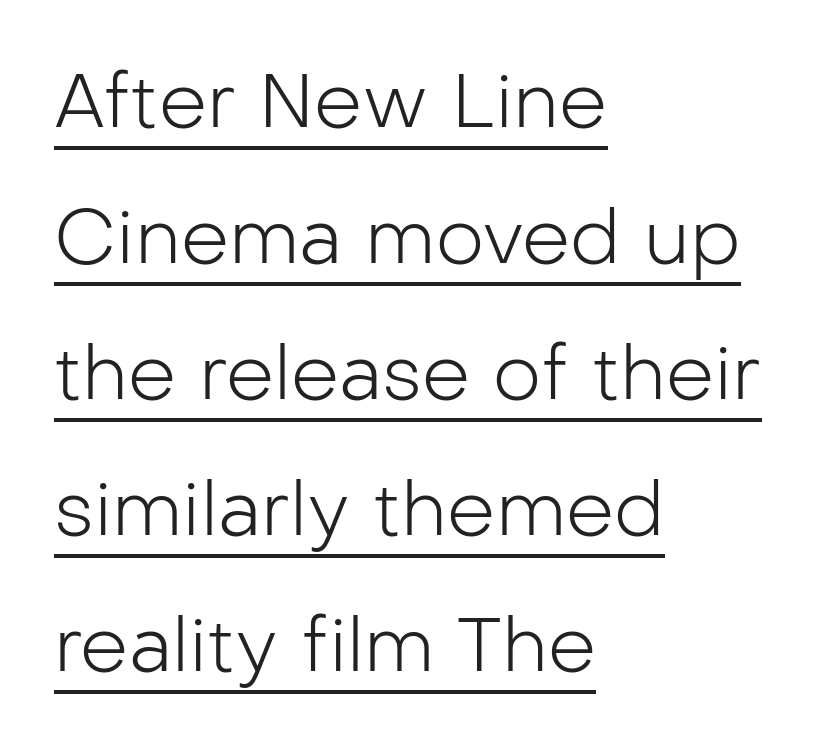
Q: Is the text bold? A: No.
Q: Is the text italic (slanted)? A: No, it is upright.
Q: Is the typeface a serif or a sans-serif typeface? A: Sans-serif.
Q: Is the text underlined? A: Yes.
Q: How is the paragraph aligned? A: Left-aligned.
Q: Is the spacing between letters normal or unusually wide? A: Normal.
Q: Width (condensed, normal, or wide)? A: Normal.
Q: Stroke contrast? A: Low.
Q: x-height? A: Medium.
Q: Monospaced? A: No.
